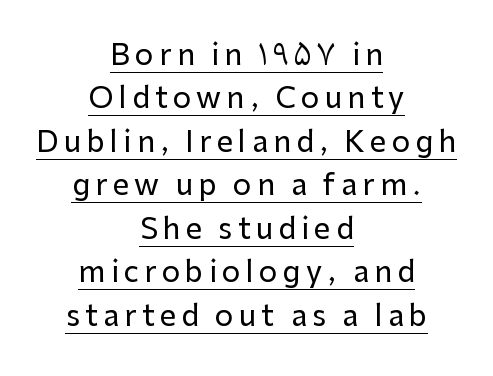
{"serif": "no", "italic": "no", "width": "normal", "stroke_contrast": "low", "x_height": "medium", "monospaced": "no", "underline": "yes", "align": "center", "line_spacing": "normal", "line_spacing_ratio": 1.5, "glyph_px": 29}
